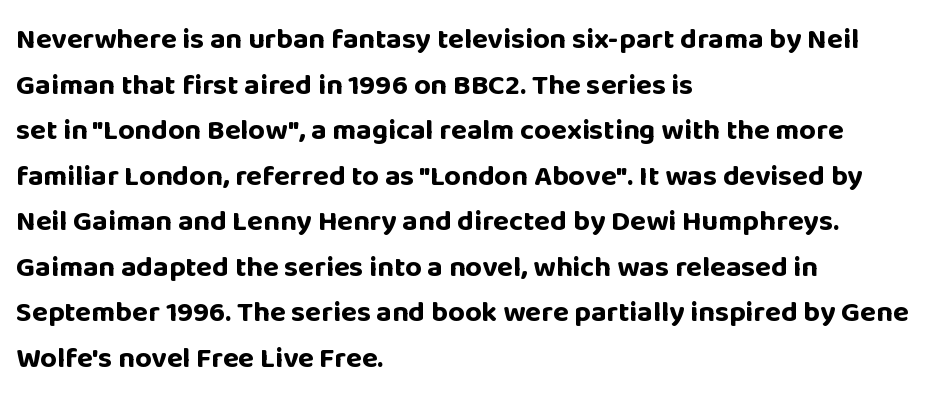
Q: Is the text bold? A: Yes.
Q: Is the text italic (slanted)? A: No, it is upright.
Q: Is the typeface a serif or a sans-serif typeface? A: Sans-serif.
Q: Is the text underlined? A: No.
Q: How is the paragraph aligned? A: Left-aligned.
Q: Is the spacing between letters normal or unusually wide? A: Normal.
Q: Is the spacing between lines tight, normal or loose? A: Normal.
Q: Width (condensed, normal, or wide)? A: Normal.
Q: Stroke contrast? A: Low.
Q: x-height? A: Large.
Q: Monospaced? A: No.
